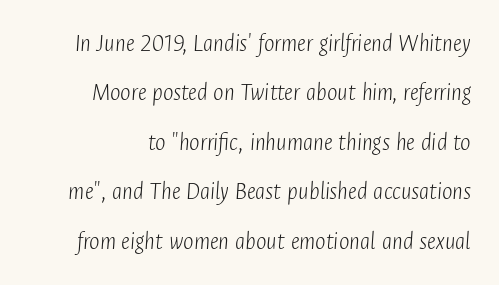
The image shows 25 px text type, italic (leaning right); set loose line spacing (1.98x), normal letter spacing, not underlined.
